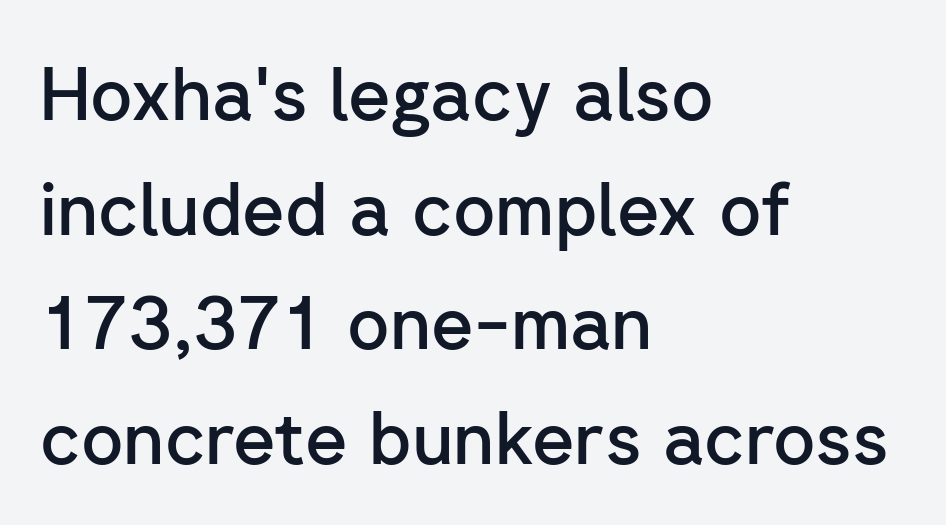
The image shows 73 px semibold sans-serif type, upright; set left-aligned, normal line spacing (1.57x), normal letter spacing, not underlined; low stroke contrast and a medium x-height.
